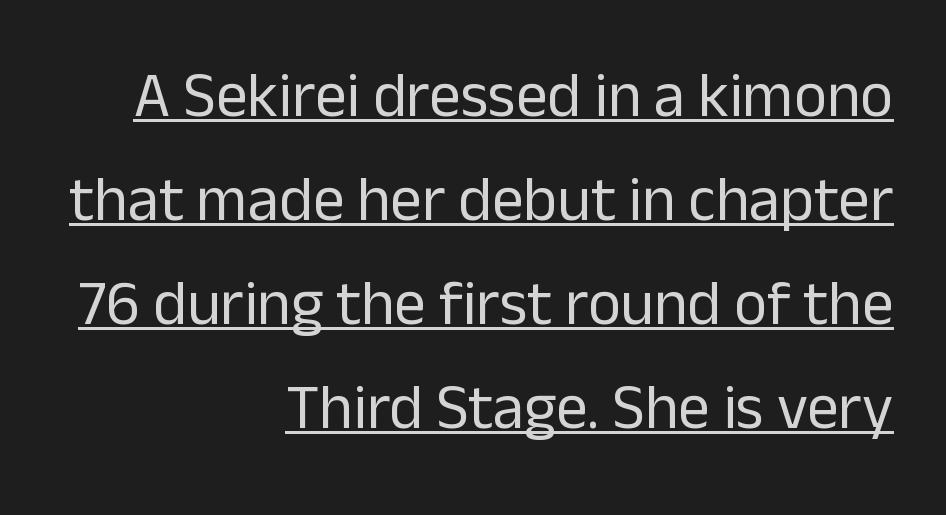
The image shows 63 px regular-weight sans-serif type, upright; set right-aligned, normal line spacing (1.65x), normal letter spacing, underlined; low stroke contrast and a medium x-height.
